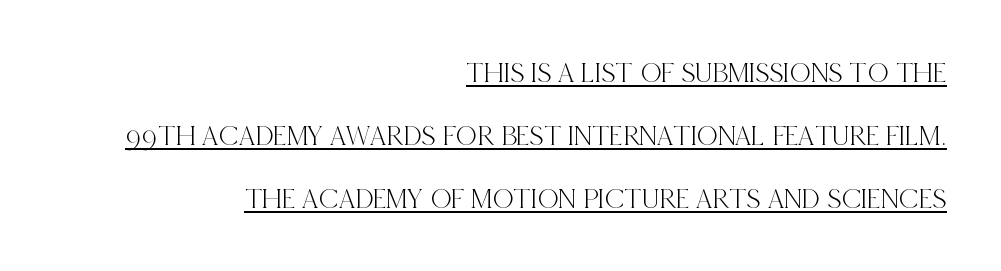
{"serif": "yes", "italic": "no", "width": "condensed", "x_height": "large", "monospaced": "no", "underline": "yes", "align": "right", "line_spacing": "loose", "line_spacing_ratio": 2.17, "letter_spacing": "normal", "letter_spacing_em": 0.0, "glyph_px": 29}
